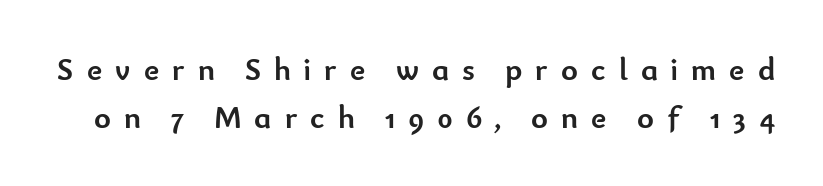
The rendering uses natural spacing where letterforms have individual widths. A typesetter would call this heavily tracked-out type. Grotesque or geometric, the face here clearly has no serifs. Upright lettering throughout.
